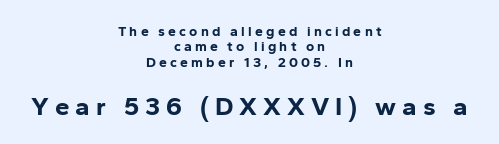
The image shows 26 px bold type, upright; set centered, tight line spacing (1.1x), unusually wide letter spacing (+0.23 em), not underlined; the second (bottom) block is 1.86x larger.
